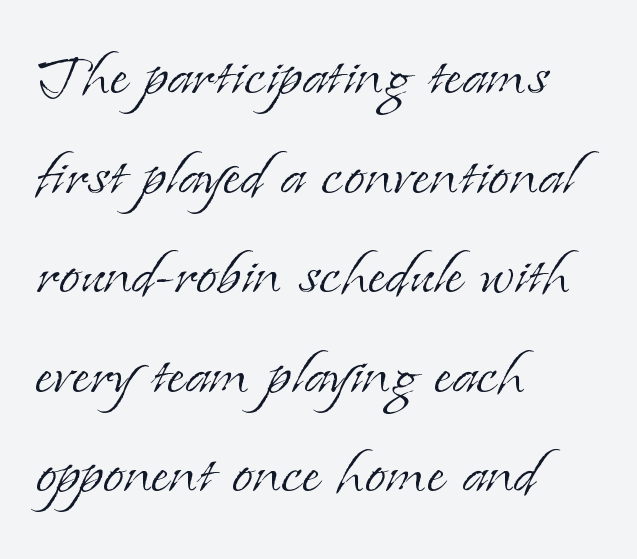
The weight would be labelled regular, book, light, or lighter still. Normally led — the rows are evenly, conventionally spaced. A typesetter would label this face a serif. Spacing verdict: proportional, widths tailored to each character. Teacher's note: observe the even left margin — that is flush-left alignment.
